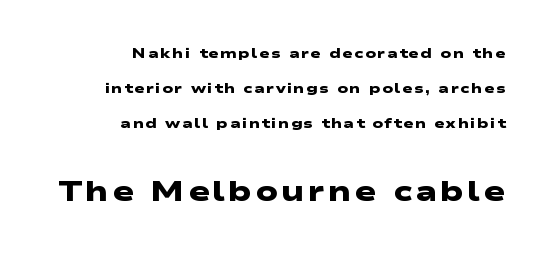
The image shows 29 px heavy, wide sans-serif type; set right-aligned, loose line spacing (2.49x), not underlined; the second (bottom) block is 2.07x larger; low stroke contrast and a medium x-height.
